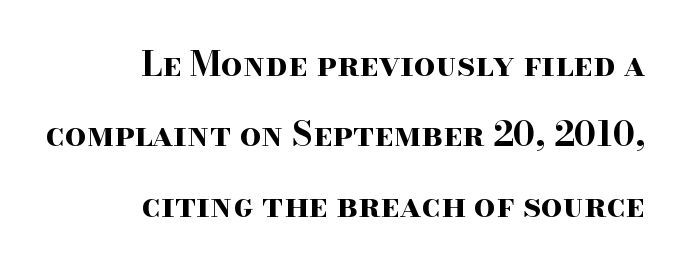
The image shows 34 px bold, wide serif type, upright; set right-aligned, loose line spacing (2.07x), normal letter spacing, not underlined; high stroke contrast and a small x-height.
